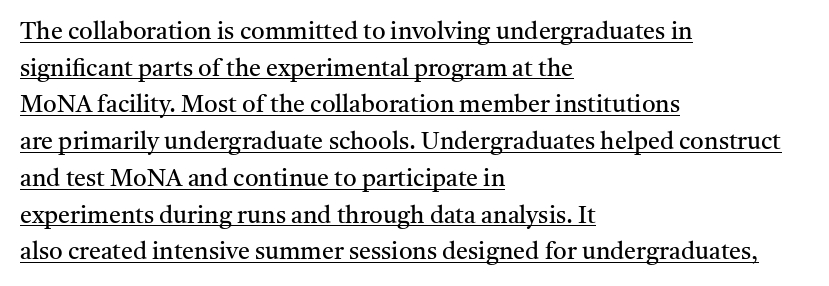
Somebody hit Ctrl+U on this one — the words are underlined. Characters remain perfectly vertical along every line. Reading down the block, your eye returns to a fixed left position each line. The letters sit at their default tracking, neither squeezed nor spread. Summary of vertical rhythm: regular, with standard interline spacing. Stroke mass is kept to a normal reading level or below.
